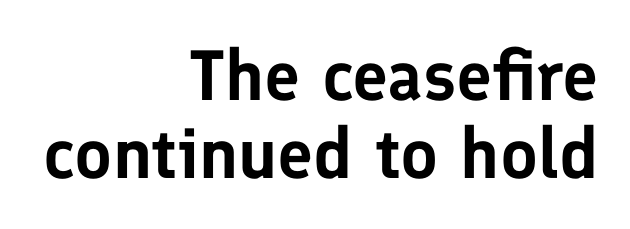
The image shows 71 px sans-serif type, upright; set right-aligned, tight line spacing (1.1x), normal letter spacing, not underlined; low stroke contrast and a medium x-height.
